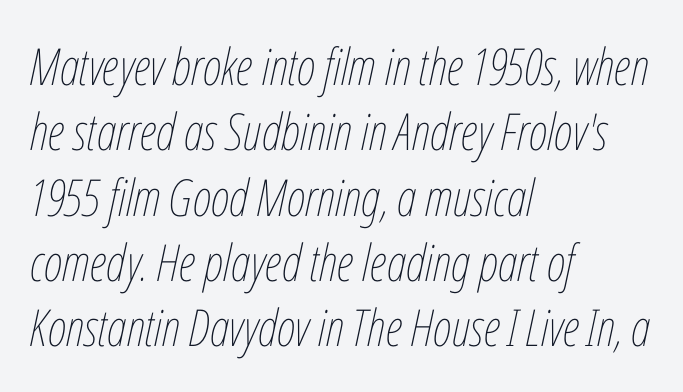
Q: Is the text bold? A: No.
Q: Is the text italic (slanted)? A: Yes, it leans right by about 12 degrees.
Q: Is the text underlined? A: No.
Q: How is the paragraph aligned? A: Left-aligned.
Q: Is the spacing between letters normal or unusually wide? A: Normal.
Q: Is the spacing between lines tight, normal or loose? A: Normal.
Q: Width (condensed, normal, or wide)? A: Condensed.
Q: Stroke contrast? A: Low.
Q: x-height? A: Medium.
Q: Monospaced? A: No.
